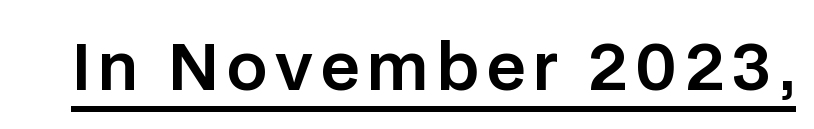
A continuous stroke trails under the words, as in a hyperlink. No italicization has been applied; the sample stays upright. The designer went with a sans here, leaving each stem footless. Spacing verdict: proportional, widths tailored to each character.
